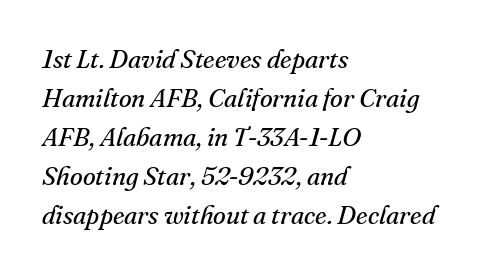
Caption: multi-line text, flush left, ragged right. Unmarked baselines from the first word to the last. Successive baselines arrive at the customary interval. The typesetting does not lean heavy: it is not bold.
